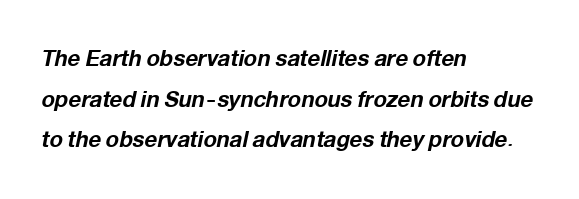
Looking at the ascenders, they clearly lean. Does extra space separate the letters? No, they use regular spacing. Notice how the passage keeps a crisp vertical edge on the left only. Descenders hang freely into open space.
